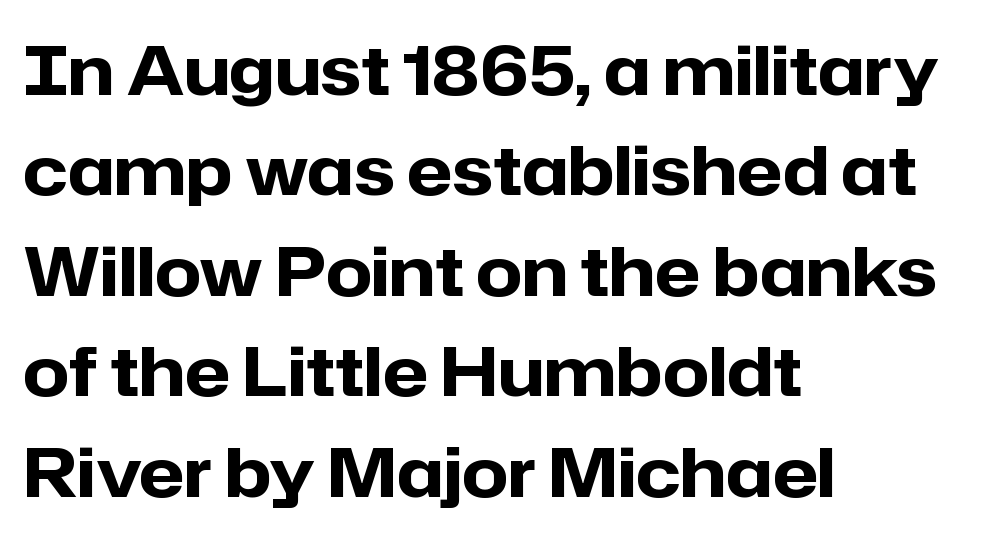
Q: Is the text bold? A: Yes.
Q: Is the text italic (slanted)? A: No, it is upright.
Q: Is the typeface a serif or a sans-serif typeface? A: Sans-serif.
Q: Is the text underlined? A: No.
Q: How is the paragraph aligned? A: Left-aligned.
Q: Is the spacing between letters normal or unusually wide? A: Normal.
Q: Is the spacing between lines tight, normal or loose? A: Normal.
Q: Width (condensed, normal, or wide)? A: Normal.
Q: Stroke contrast? A: Low.
Q: x-height? A: Medium.
Q: Monospaced? A: No.
